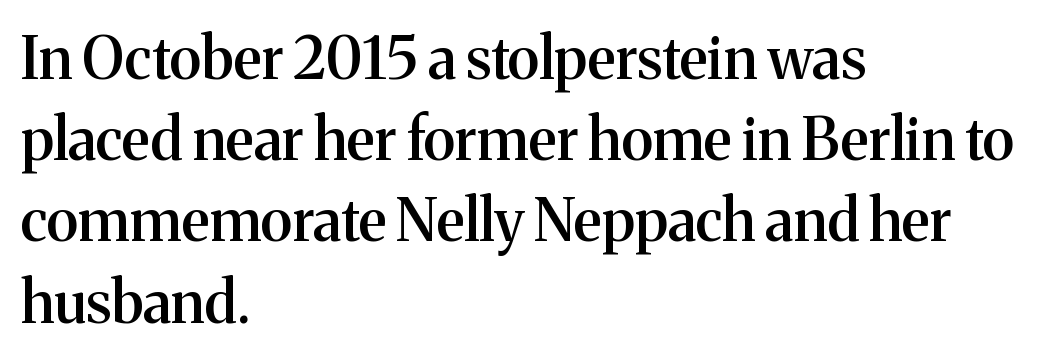
Q: Is the text bold? A: Semi-bold.
Q: Is the text italic (slanted)? A: No, it is upright.
Q: Is the typeface a serif or a sans-serif typeface? A: Serif.
Q: Is the text underlined? A: No.
Q: How is the paragraph aligned? A: Left-aligned.
Q: Is the spacing between letters normal or unusually wide? A: Normal.
Q: Is the spacing between lines tight, normal or loose? A: Normal.
Q: Width (condensed, normal, or wide)? A: Normal.
Q: Stroke contrast? A: Medium.
Q: x-height? A: Medium.
Q: Monospaced? A: No.
